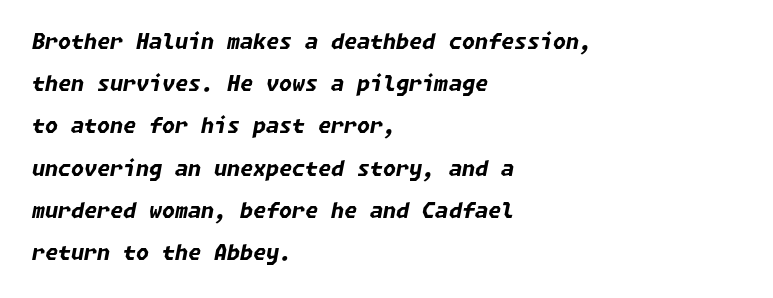
{"italic": "yes", "lean": "right", "slant_degrees": 11, "bold": "yes", "underline": "no", "align": "left", "line_spacing": "loose", "line_spacing_ratio": 2.01, "letter_spacing": "normal", "letter_spacing_em": 0.0, "glyph_px": 21}
